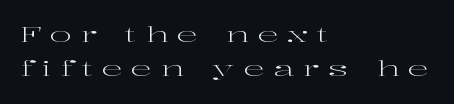
Q: Is the text bold? A: No.
Q: Is the text italic (slanted)? A: No, it is upright.
Q: Is the text underlined? A: No.
Q: How is the paragraph aligned? A: Left-aligned.
Q: Is the spacing between letters normal or unusually wide? A: Unusually wide.
Q: Is the spacing between lines tight, normal or loose? A: Normal.
